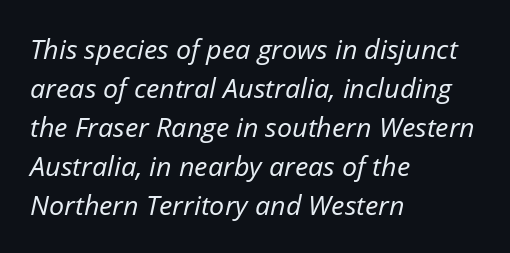
The image shows 27 px text type, italic (leaning right); set left-aligned, normal line spacing (1.44x), normal letter spacing, not underlined.
